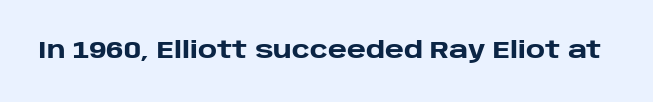
What stands out about the letter spacing? Nothing — it is the standard amount. Upright lettering throughout. Bold? Absolutely — the strokes are thick and heavy. The glyphs are unaccompanied by any horizontal stroke below them.
